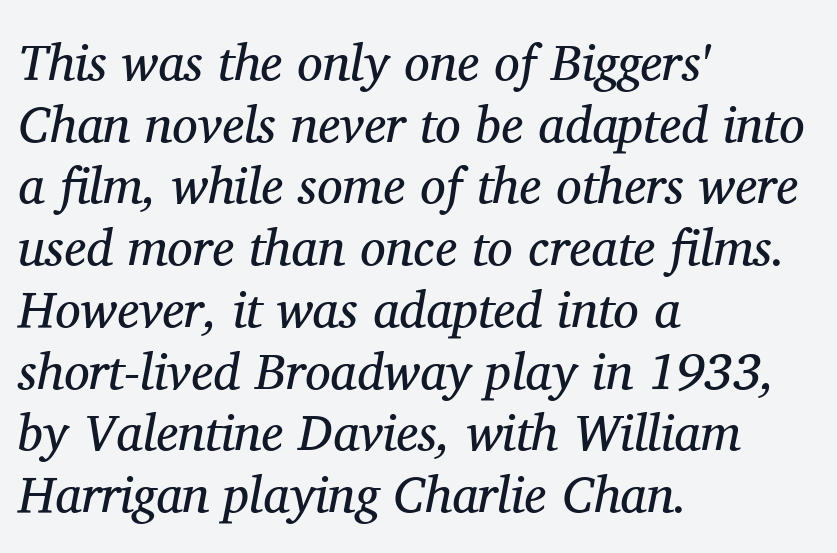
Q: Is the text bold? A: No.
Q: Is the text italic (slanted)? A: Yes, it leans right by about 11 degrees.
Q: Is the typeface a serif or a sans-serif typeface? A: Serif.
Q: Is the text underlined? A: No.
Q: How is the paragraph aligned? A: Left-aligned.
Q: Is the spacing between letters normal or unusually wide? A: Normal.
Q: Width (condensed, normal, or wide)? A: Normal.
Q: Stroke contrast? A: Medium.
Q: x-height? A: Medium.
Q: Monospaced? A: No.
